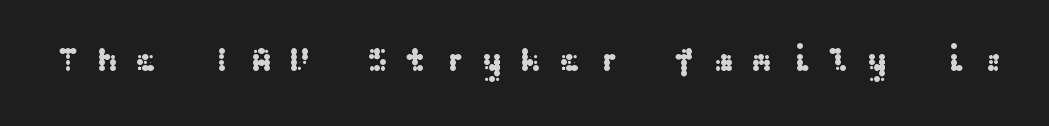
Q: Is the text italic (slanted)? A: No, it is upright.
Q: Is the typeface a serif or a sans-serif typeface? A: Sans-serif.
Q: Is the text underlined? A: No.
Q: Is the spacing between letters normal or unusually wide? A: Unusually wide.
Q: Width (condensed, normal, or wide)? A: Wide.
Q: Stroke contrast? A: Medium.
Q: x-height? A: Medium.
